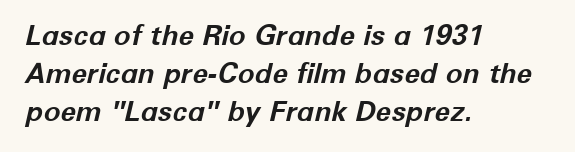
The image shows 28 px bold type, italic (leaning right); set left-aligned, normal line spacing (1.36x), normal letter spacing, not underlined; low stroke contrast and a medium x-height.
